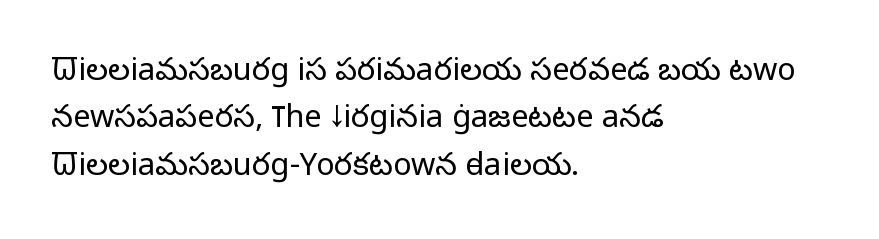
The space directly below the letters is spotless. Regular leading. The font sits on the lighter half of the weight spectrum, regular included. The letters stand straight up with perfectly vertical stems.
